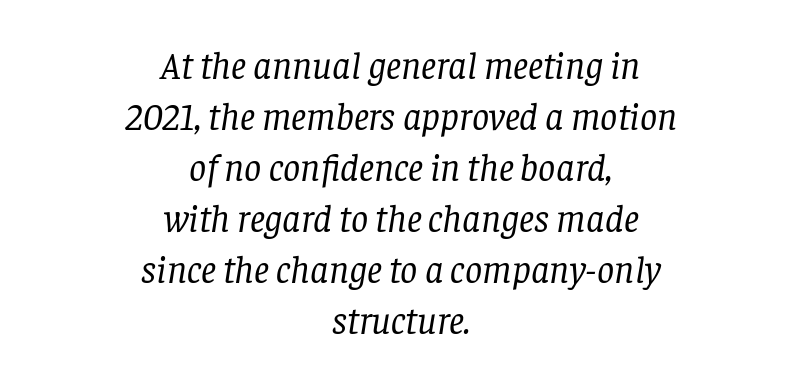
{"serif": "yes", "italic": "yes", "lean": "right", "slant_degrees": 8, "bold": "no", "weight": "regular", "width": "normal", "stroke_contrast": "low", "x_height": "large", "monospaced": "no", "underline": "no", "align": "center", "line_spacing": "normal", "line_spacing_ratio": 1.34, "letter_spacing": "normal", "letter_spacing_em": 0.0, "glyph_px": 38}
